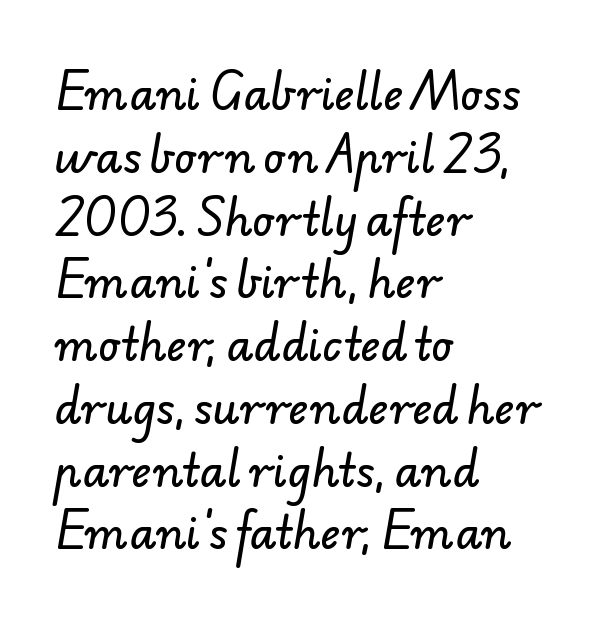
Rule under the text: the space is simply empty. Note the varied advance widths — an 'i' is clearly narrower than an 'm'. Serifs: no, the terminals of the letterforms are clean. In terms of letterspacing, this is plain default setting. A student would call this left alignment; a typographer would say flush left, rag right.
